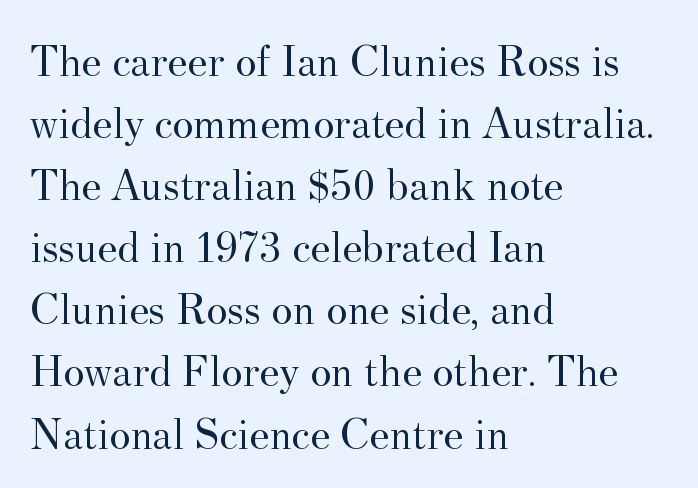
When letters stand straight like this, we call the style roman or upright. How would I describe the line gaps? Plain and ordinary. Typographically, this falls in the serif category. Each word holds together tightly as a unit, with standard inter-letter gaps. Spacing verdict: proportional, widths tailored to each character.
